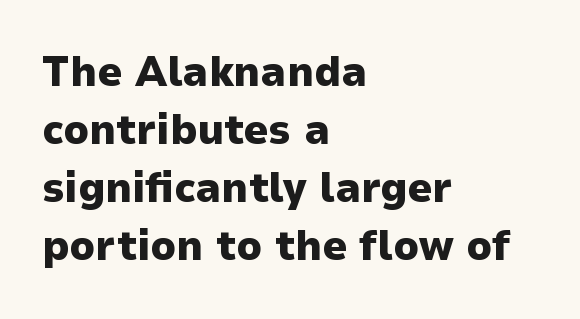
Q: Is the text bold? A: Yes.
Q: Is the text italic (slanted)? A: No, it is upright.
Q: Is the typeface a serif or a sans-serif typeface? A: Sans-serif.
Q: Is the text underlined? A: No.
Q: How is the paragraph aligned? A: Left-aligned.
Q: Is the spacing between letters normal or unusually wide? A: Normal.
Q: Is the spacing between lines tight, normal or loose? A: Normal.
Q: Width (condensed, normal, or wide)? A: Normal.
Q: Stroke contrast? A: Low.
Q: x-height? A: Medium.
Q: Monospaced? A: No.
